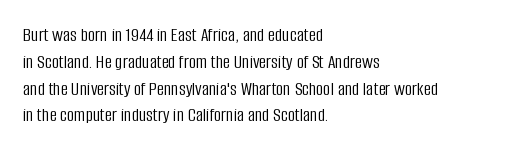
Q: Is the text bold? A: No.
Q: Is the text italic (slanted)? A: No, it is upright.
Q: Is the text underlined? A: No.
Q: How is the paragraph aligned? A: Left-aligned.
Q: Is the spacing between letters normal or unusually wide? A: Normal.
Q: Is the spacing between lines tight, normal or loose? A: Normal.
